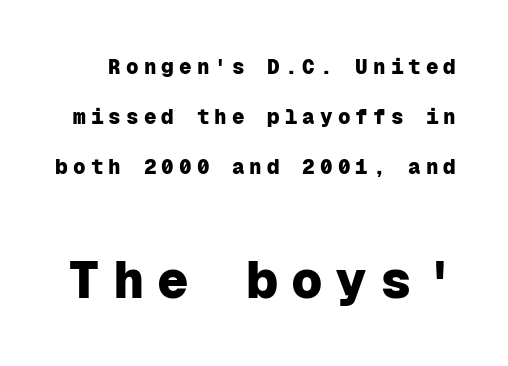
{"serif": "no", "italic": "no", "bold": "yes", "weight": "heavy", "width": "normal", "stroke_contrast": "low", "x_height": "medium", "monospaced": "yes", "underline": "no", "line_spacing": "loose", "line_spacing_ratio": 2.37, "letter_spacing": "wide", "letter_spacing_em": 0.24, "larger_block": "second", "size_ratio": 2.52, "glyph_px": 53}
